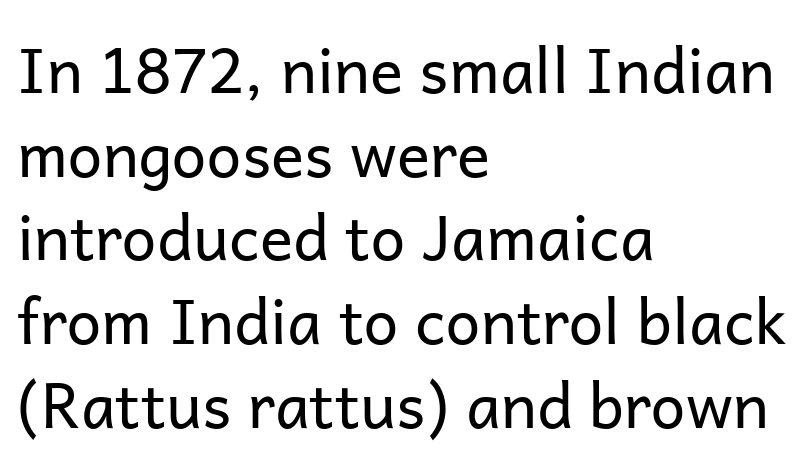
Q: Is the text bold? A: No.
Q: Is the text italic (slanted)? A: No, it is upright.
Q: Is the typeface a serif or a sans-serif typeface? A: Sans-serif.
Q: Is the text underlined? A: No.
Q: How is the paragraph aligned? A: Left-aligned.
Q: Is the spacing between letters normal or unusually wide? A: Normal.
Q: Is the spacing between lines tight, normal or loose? A: Normal.
Q: Width (condensed, normal, or wide)? A: Normal.
Q: Stroke contrast? A: Low.
Q: x-height? A: Medium.
Q: Monospaced? A: No.
